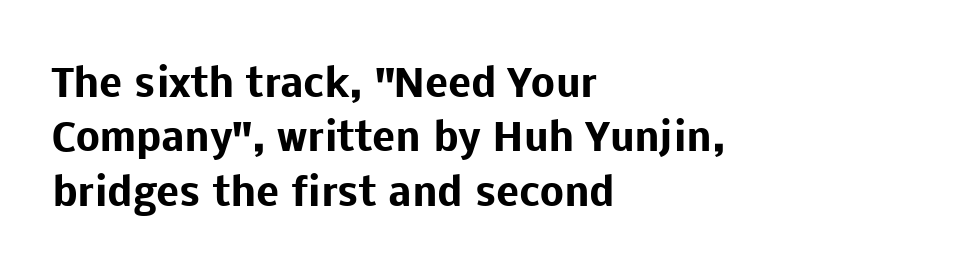
{"serif": "no", "italic": "no", "bold": "yes", "weight": "heavy", "width": "normal", "stroke_contrast": "low", "x_height": "medium", "monospaced": "no", "underline": "no", "align": "left", "line_spacing": "normal", "line_spacing_ratio": 1.43, "letter_spacing": "normal", "letter_spacing_em": 0.0, "glyph_px": 38}
